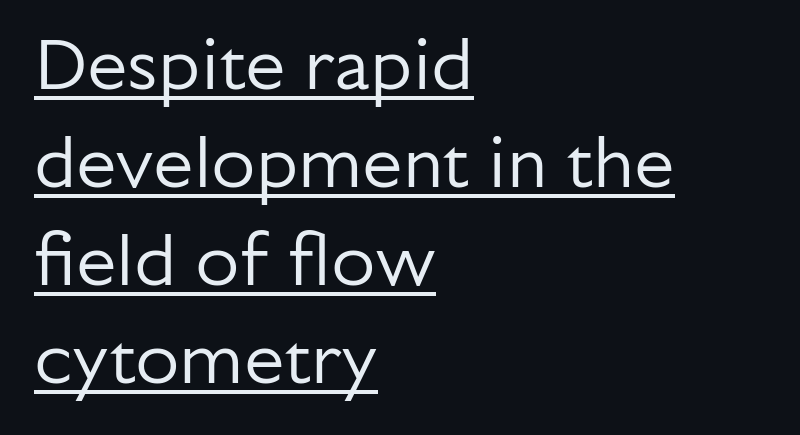
Q: Is the text bold? A: No.
Q: Is the text italic (slanted)? A: No, it is upright.
Q: Is the typeface a serif or a sans-serif typeface? A: Sans-serif.
Q: Is the text underlined? A: Yes.
Q: How is the paragraph aligned? A: Left-aligned.
Q: Is the spacing between letters normal or unusually wide? A: Normal.
Q: Is the spacing between lines tight, normal or loose? A: Normal.
Q: Width (condensed, normal, or wide)? A: Normal.
Q: Stroke contrast? A: Low.
Q: x-height? A: Medium.
Q: Monospaced? A: No.
